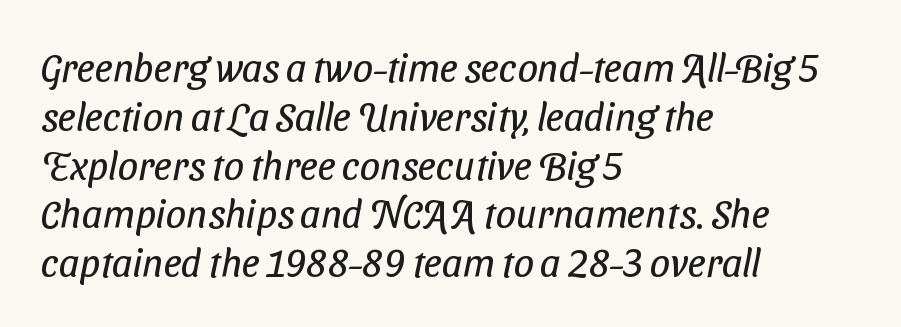
Q: Is the text bold? A: No.
Q: Is the typeface a serif or a sans-serif typeface? A: Sans-serif.
Q: Is the text underlined? A: No.
Q: How is the paragraph aligned? A: Left-aligned.
Q: Is the spacing between letters normal or unusually wide? A: Normal.
Q: Width (condensed, normal, or wide)? A: Condensed.
Q: Stroke contrast? A: Low.
Q: x-height? A: Medium.
Q: Monospaced? A: No.
